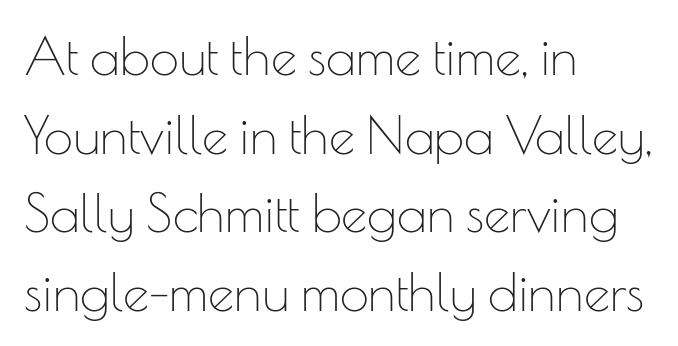
Q: Is the text bold? A: No.
Q: Is the text italic (slanted)? A: No, it is upright.
Q: Is the typeface a serif or a sans-serif typeface? A: Sans-serif.
Q: Is the text underlined? A: No.
Q: How is the paragraph aligned? A: Left-aligned.
Q: Is the spacing between letters normal or unusually wide? A: Normal.
Q: Is the spacing between lines tight, normal or loose? A: Normal.
Q: Width (condensed, normal, or wide)? A: Normal.
Q: Stroke contrast? A: Low.
Q: x-height? A: Small.
Q: Monospaced? A: No.
